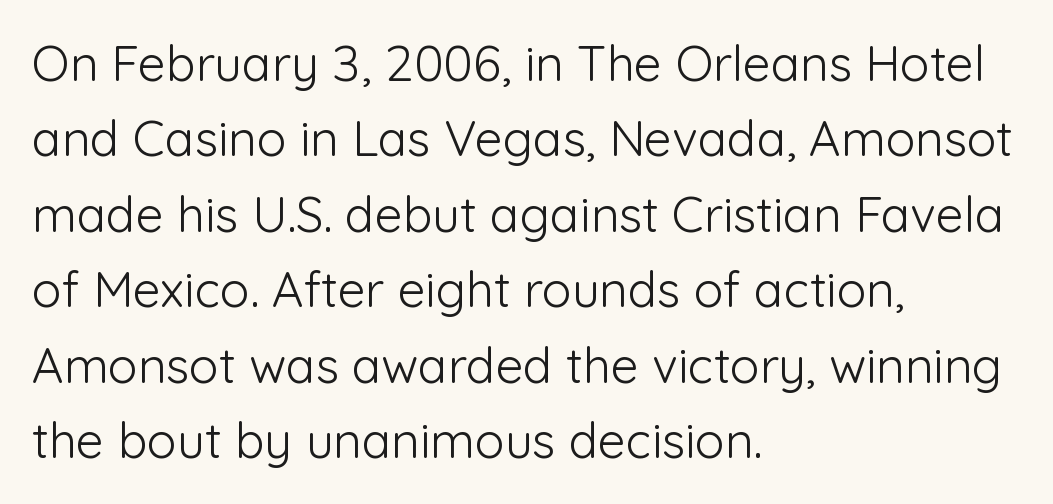
The axis of the letterforms is exactly vertical. Stem width sits at or under what a default text font uses. Normally led — the rows are evenly, conventionally spaced. These lines are composed in type without serifs. Nobody touched the tracking dial on this one.
